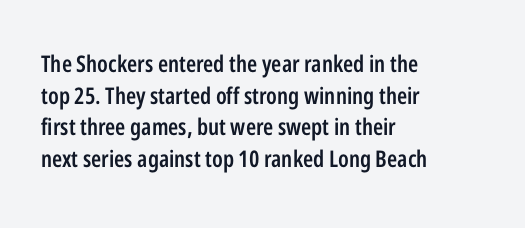
Ordinary non-slanted type is in use. This sample is left-justified, so line endings fall wherever the words run out. The letters sit at their default tracking, neither squeezed nor spread. Descenders are the only things crossing below the line.
